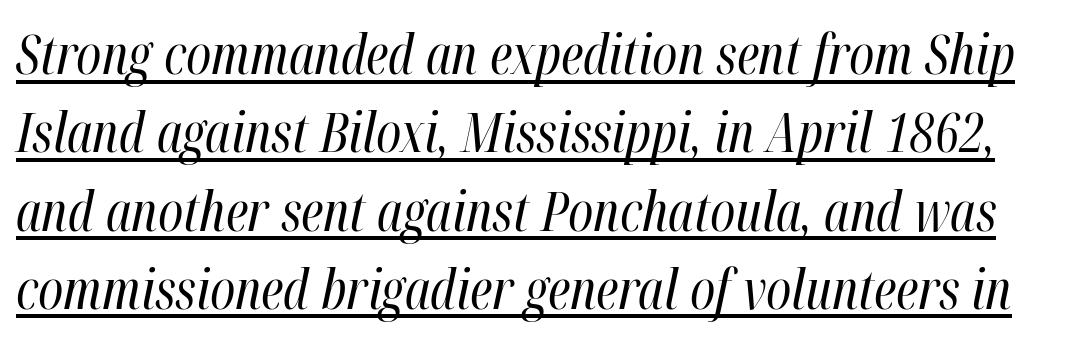
The image shows 54 px regular-weight, condensed type, italic (leaning right); set normal line spacing (1.45x), normal letter spacing, underlined; high stroke contrast and a medium x-height.
